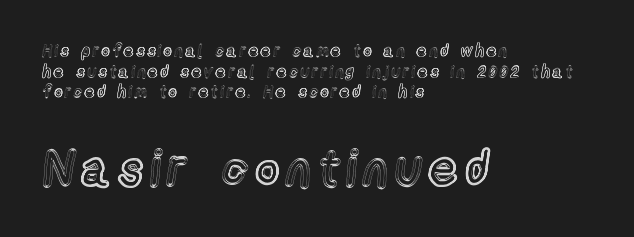
The ragged edge is on the right, which tells us the setting is flush left. Character widths vary here, with narrow letters taking less room than wide ones. The following chunk of copy outweighs the initial chunk in type size.
